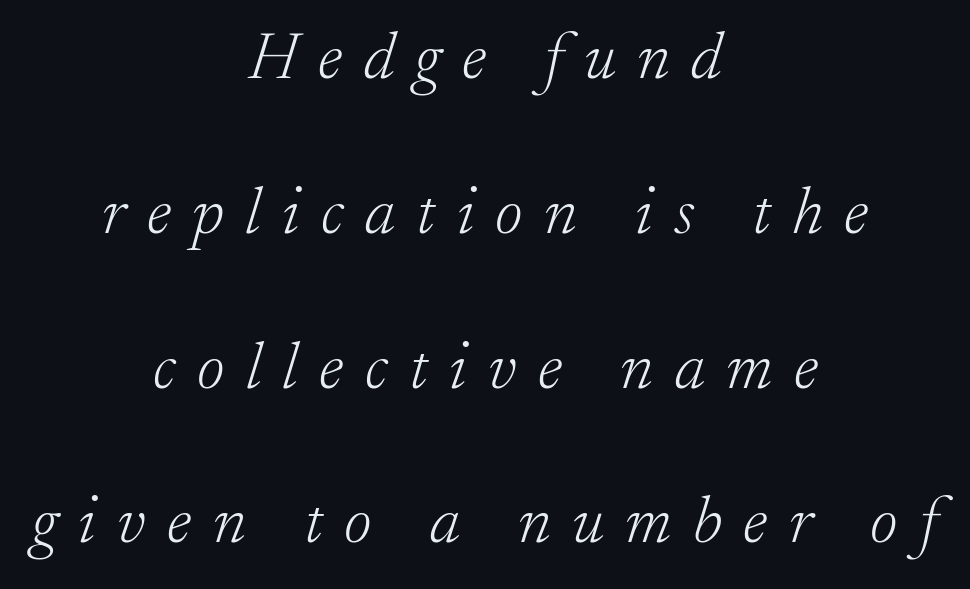
The image shows 67 px light serif type, italic (leaning right); set centered, loose line spacing (2.31x), unusually wide letter spacing (+0.32 em), not underlined; low stroke contrast and a small x-height.
